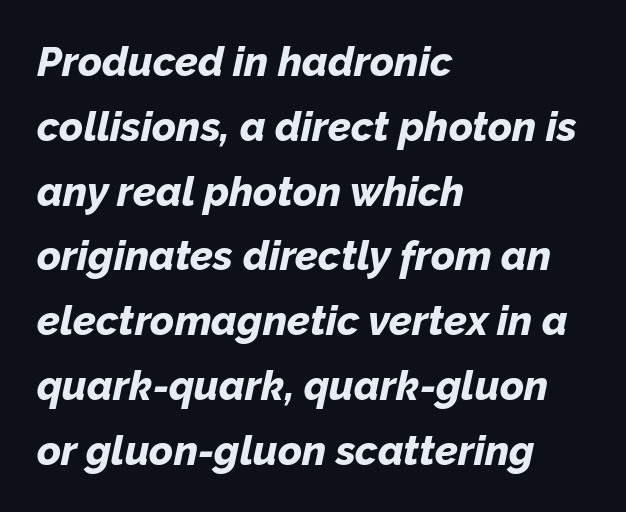
Q: Is the text bold? A: Yes.
Q: Is the text italic (slanted)? A: Yes, it leans right by about 12 degrees.
Q: Is the text underlined? A: No.
Q: How is the paragraph aligned? A: Left-aligned.
Q: Is the spacing between letters normal or unusually wide? A: Normal.
Q: Is the spacing between lines tight, normal or loose? A: Normal.
Q: Width (condensed, normal, or wide)? A: Normal.
Q: Stroke contrast? A: Low.
Q: x-height? A: Medium.
Q: Monospaced? A: No.
